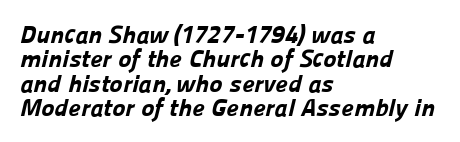
Q: Is the text bold? A: Yes.
Q: Is the text underlined? A: No.
Q: How is the paragraph aligned? A: Left-aligned.
Q: Is the spacing between letters normal or unusually wide? A: Normal.
Q: Is the spacing between lines tight, normal or loose? A: Tight.
